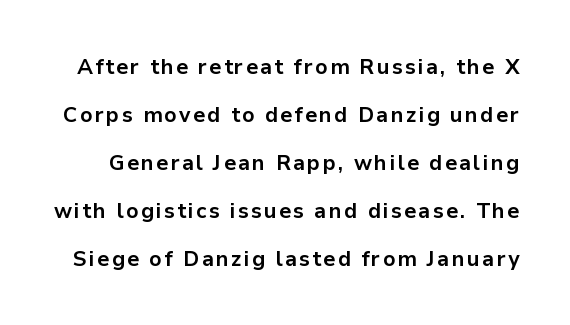
Q: Is the text bold? A: Yes.
Q: Is the text italic (slanted)? A: No, it is upright.
Q: Is the text underlined? A: No.
Q: Is the spacing between lines tight, normal or loose? A: Loose.
